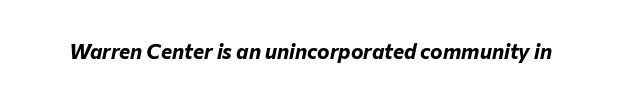
The image shows 21 px bold type, italic (leaning right); set normal letter spacing, not underlined.
